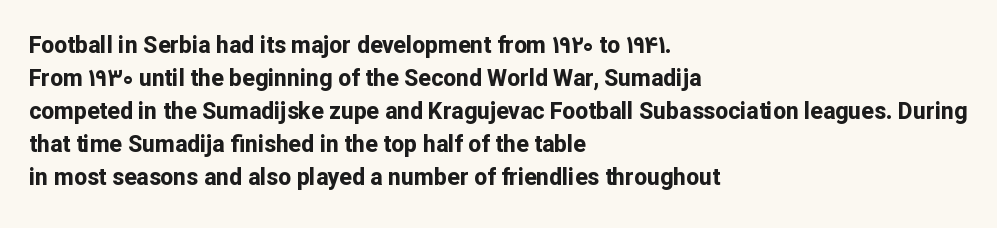
This sample keeps an unexceptional amount of space between lines. Strokes here are thick enough to call this a true bold. A student would call this left alignment; a typographer would say flush left, rag right. You can tell it's not italic because the verticals are truly vertical.
